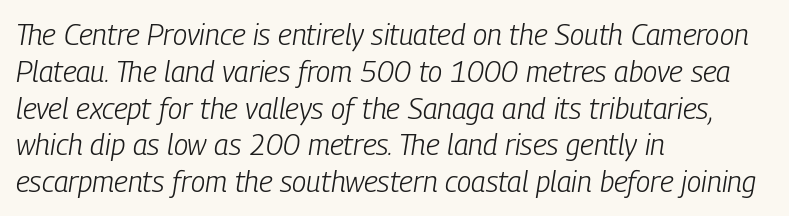
The image shows 29 px light, condensed type, italic (leaning right); set left-aligned, normal line spacing (1.27x), normal letter spacing, not underlined; low stroke contrast and a medium x-height.
